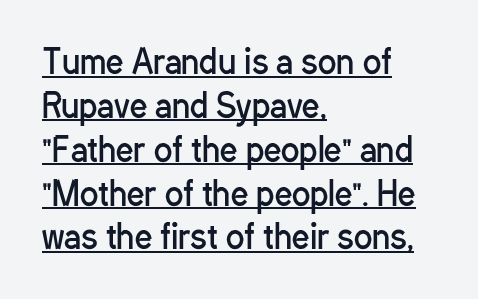
{"serif": "no", "italic": "no", "bold": "no", "weight": "regular", "width": "condensed", "stroke_contrast": "low", "x_height": "medium", "monospaced": "no", "underline": "yes", "align": "left", "line_spacing": "normal", "line_spacing_ratio": 1.29, "letter_spacing": "normal", "letter_spacing_em": 0.0, "glyph_px": 34}
